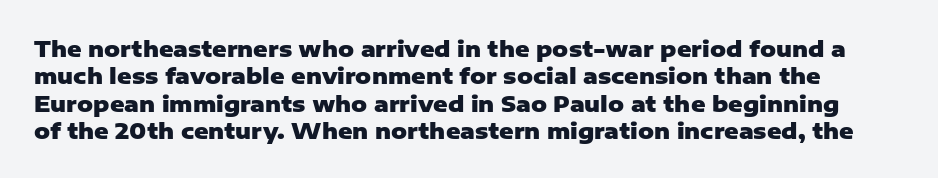
Q: Is the text bold? A: Yes.
Q: Is the text italic (slanted)? A: No, it is upright.
Q: Is the text underlined? A: No.
Q: Is the spacing between letters normal or unusually wide? A: Normal.
